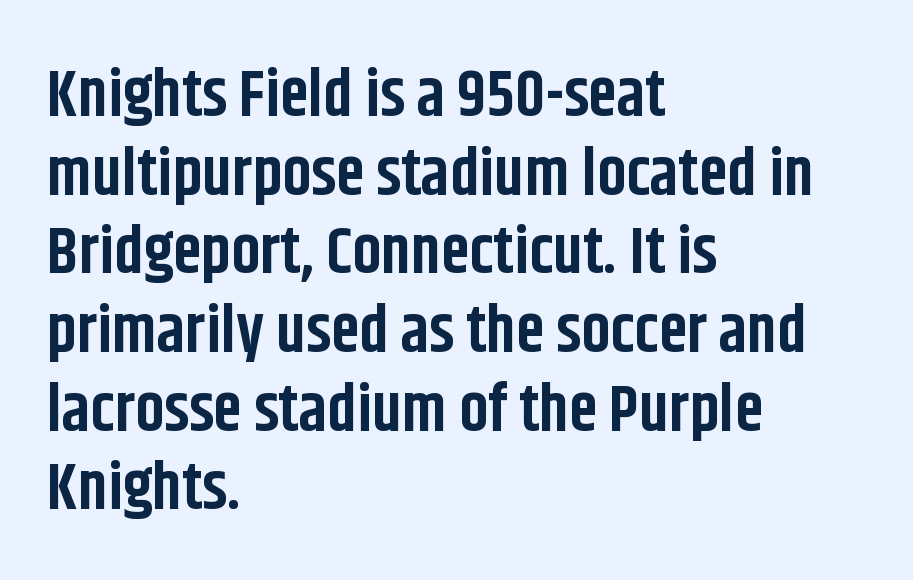
Each glyph is drawn with heavy, bold strokes. Do the letters lean? They stand straight. This rendering features lettering with no underline. The tracking reads as untouched default to a designer's eye.
